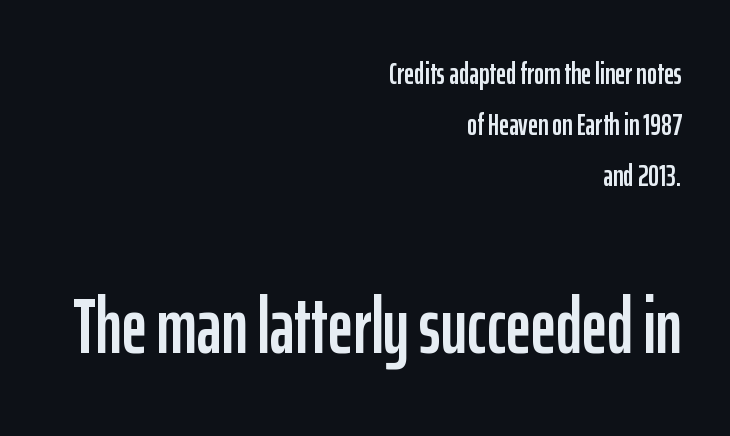
The image shows 78 px condensed sans-serif type, upright; set right-aligned, normal line spacing (1.65x), normal letter spacing, not underlined; the second (bottom) block is 2.52x larger; low stroke contrast and a medium x-height.
